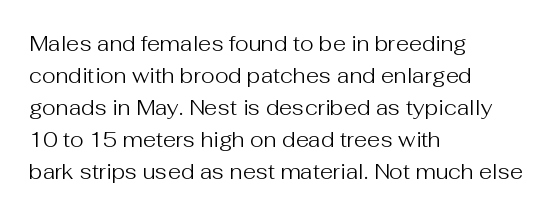
Q: Is the text bold? A: No.
Q: Is the text italic (slanted)? A: No, it is upright.
Q: Is the text underlined? A: No.
Q: How is the paragraph aligned? A: Left-aligned.
Q: Is the spacing between letters normal or unusually wide? A: Normal.
Q: Is the spacing between lines tight, normal or loose? A: Normal.
